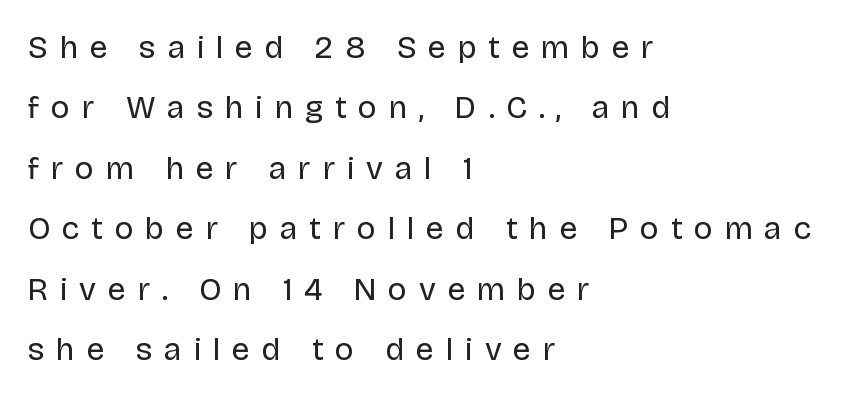
Q: Is the text bold? A: No.
Q: Is the text italic (slanted)? A: No, it is upright.
Q: Is the typeface a serif or a sans-serif typeface? A: Sans-serif.
Q: Is the text underlined? A: No.
Q: How is the paragraph aligned? A: Left-aligned.
Q: Is the spacing between letters normal or unusually wide? A: Unusually wide.
Q: Width (condensed, normal, or wide)? A: Normal.
Q: Stroke contrast? A: Low.
Q: x-height? A: Large.
Q: Monospaced? A: No.
